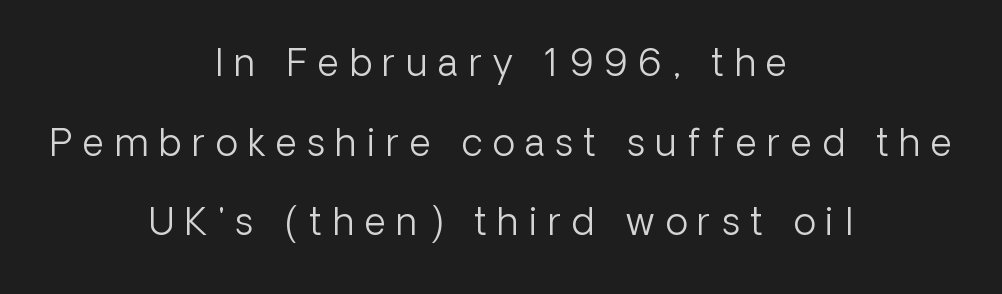
The image shows 37 px light sans-serif type, upright; set centered, loose line spacing (2.15x), unusually wide letter spacing (+0.29 em), not underlined; low stroke contrast and a medium x-height.
